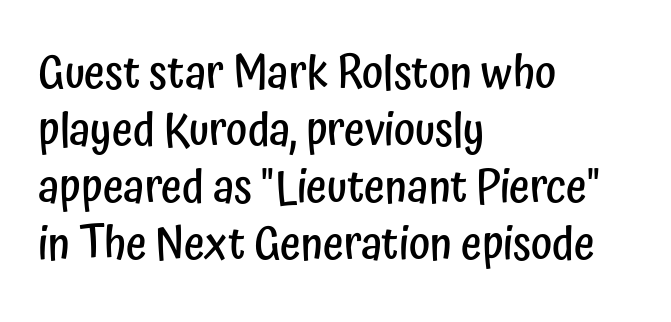
Inter-character spacing is left at the font's built-in metrics. Posture: upright roman. Any mark beneath the type? The region is blank. These lines are rendered in a variable-pitch font.
